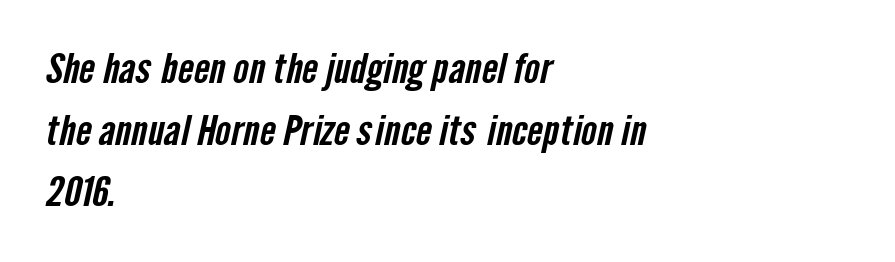
Q: Is the typeface a serif or a sans-serif typeface? A: Sans-serif.
Q: Is the text underlined? A: No.
Q: How is the paragraph aligned? A: Left-aligned.
Q: Is the spacing between letters normal or unusually wide? A: Normal.
Q: Is the spacing between lines tight, normal or loose? A: Normal.
Q: Width (condensed, normal, or wide)? A: Condensed.
Q: Stroke contrast? A: Low.
Q: x-height? A: Medium.
Q: Monospaced? A: No.
